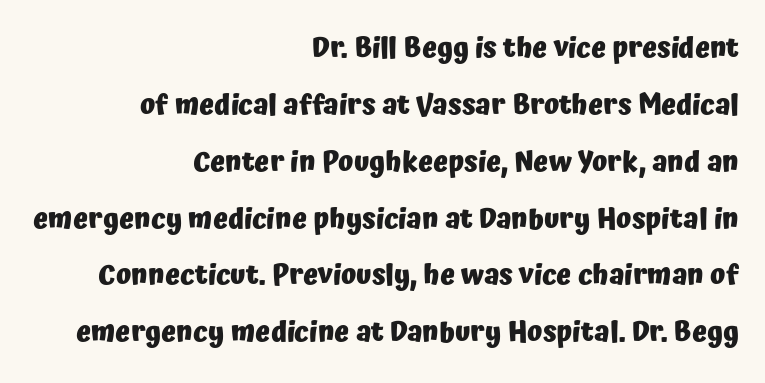
The image shows 28 px heavy sans-serif type, upright; set right-aligned, loose line spacing (2.03x), normal letter spacing, not underlined; low stroke contrast and a medium x-height.
